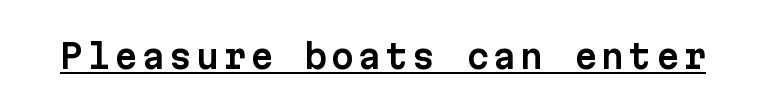
Note the uniform advance width — an 'i' takes as much space as an 'm'. In designer terms, the underline attribute is active on this setting. The letters stand straight up with perfectly vertical stems. Is this a sans? Yes — the strokes have no serifs.
